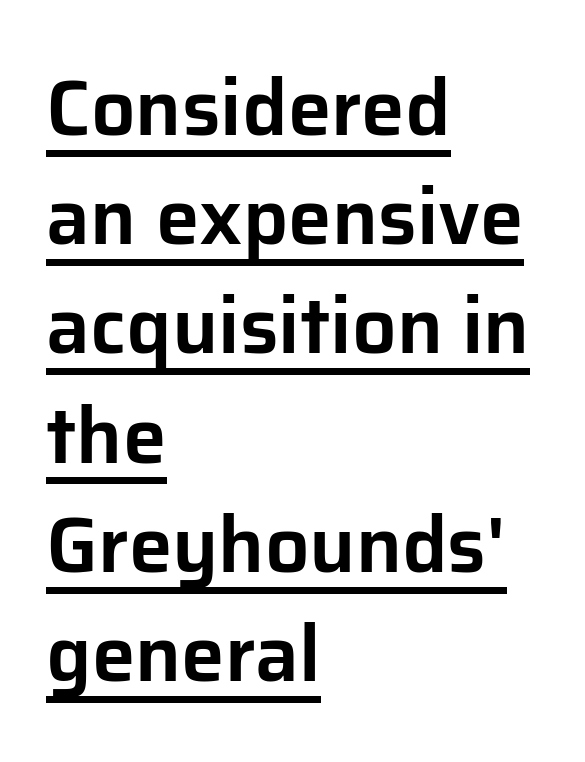
{"serif": "no", "italic": "no", "width": "normal", "stroke_contrast": "low", "x_height": "medium", "monospaced": "no", "underline": "yes", "align": "left", "line_spacing": "normal", "line_spacing_ratio": 1.4, "letter_spacing": "normal", "letter_spacing_em": 0.0, "glyph_px": 78}
